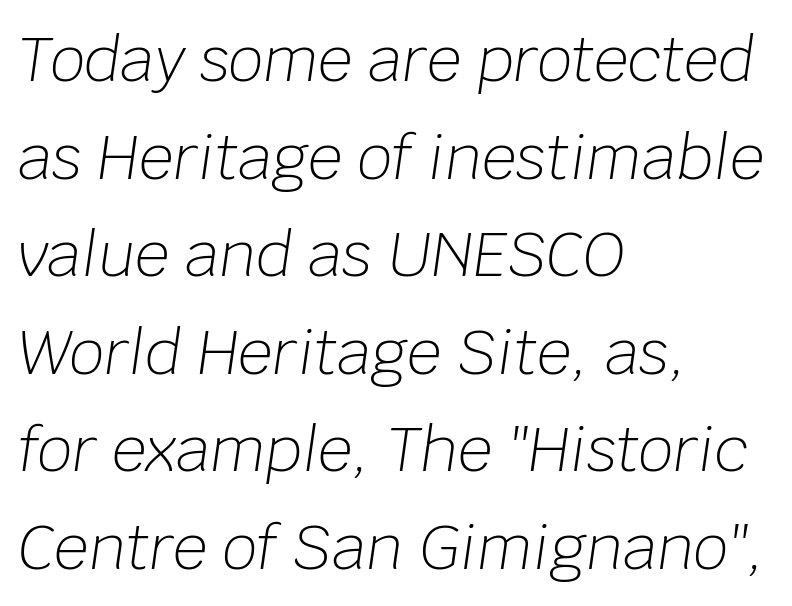
Q: Is the text bold? A: No.
Q: Is the text italic (slanted)? A: Yes, it leans right by about 8 degrees.
Q: Is the text underlined? A: No.
Q: How is the paragraph aligned? A: Left-aligned.
Q: Is the spacing between letters normal or unusually wide? A: Normal.
Q: Is the spacing between lines tight, normal or loose? A: Normal.
Q: Width (condensed, normal, or wide)? A: Normal.
Q: Stroke contrast? A: Low.
Q: x-height? A: Large.
Q: Monospaced? A: No.
